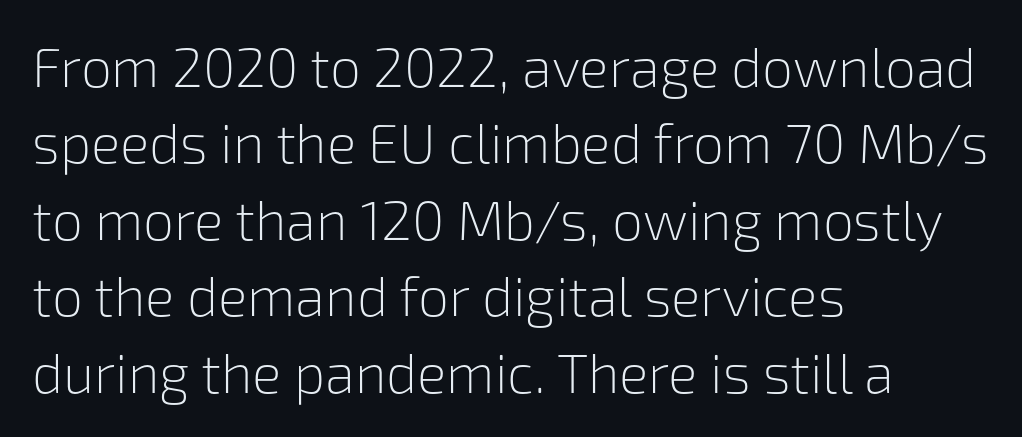
{"serif": "no", "italic": "no", "bold": "no", "weight": "light", "width": "normal", "stroke_contrast": "low", "x_height": "medium", "monospaced": "no", "underline": "no", "align": "left", "line_spacing": "normal", "line_spacing_ratio": 1.39, "letter_spacing": "normal", "letter_spacing_em": 0.0, "glyph_px": 55}
